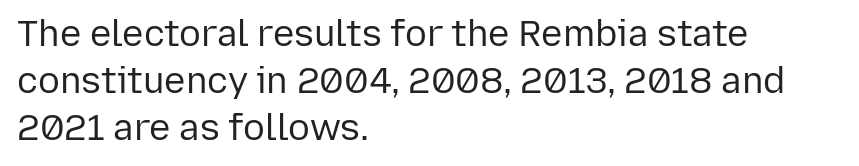
What stands out about the letter spacing? Nothing — it is the standard amount. This rendering features lettering with no underline. Regarding serifs, this sample does without them. Spacing verdict: proportional, widths tailored to each character. Do the letters lean? They stand straight.
